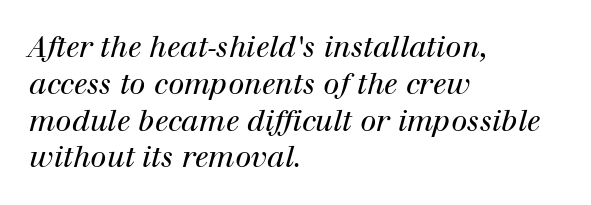
The image shows 29 px regular-weight serif type, italic (leaning right); set left-aligned, normal line spacing (1.27x), normal letter spacing, not underlined; high stroke contrast and a medium x-height.
